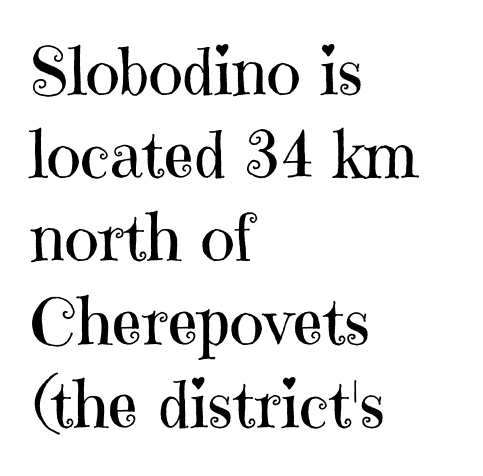
{"serif": "yes", "italic": "no", "bold": "no", "weight": "regular", "width": "normal", "stroke_contrast": "high", "x_height": "medium", "monospaced": "no", "underline": "no", "align": "left", "line_spacing": "normal", "line_spacing_ratio": 1.28, "letter_spacing": "normal", "letter_spacing_em": 0.0, "glyph_px": 65}
